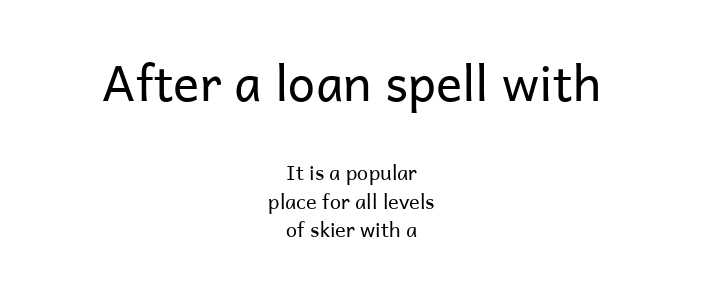
The image shows 49 px regular-weight sans-serif type, upright; set centered, normal line spacing (1.43x), normal letter spacing, not underlined; the first (top) block is 2.45x larger; low stroke contrast and a medium x-height.
